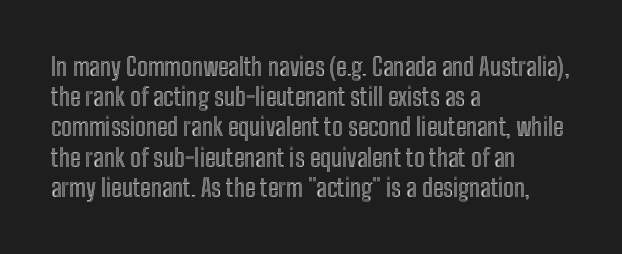
The image shows 25 px text type, upright; set left-aligned, line spacing 1.21x, normal letter spacing, not underlined.
